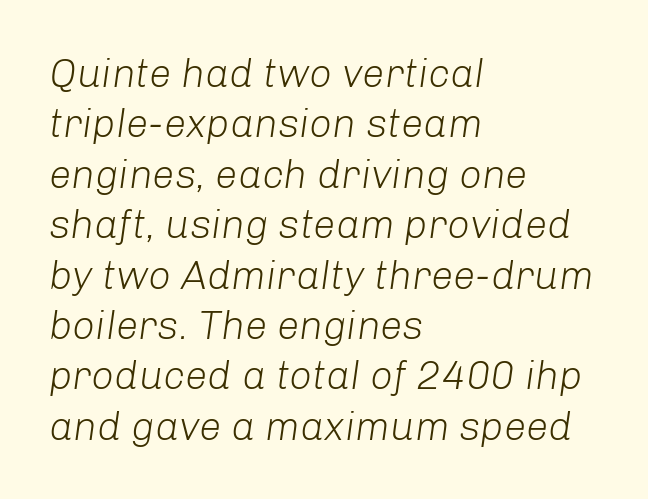
Q: Is the text bold? A: No.
Q: Is the text italic (slanted)? A: Yes, it leans right by about 8 degrees.
Q: Is the text underlined? A: No.
Q: How is the paragraph aligned? A: Left-aligned.
Q: Is the spacing between letters normal or unusually wide? A: Normal.
Q: Is the spacing between lines tight, normal or loose? A: Normal.
Q: Width (condensed, normal, or wide)? A: Normal.
Q: Stroke contrast? A: Low.
Q: x-height? A: Medium.
Q: Monospaced? A: No.
